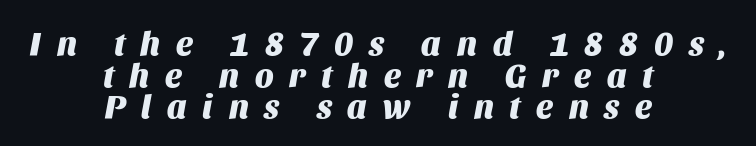
The image shows 33 px heavy type, italic (leaning right); set centered, tight line spacing (0.96x), unusually wide letter spacing (+0.48 em), not underlined; medium stroke contrast and a large x-height.
